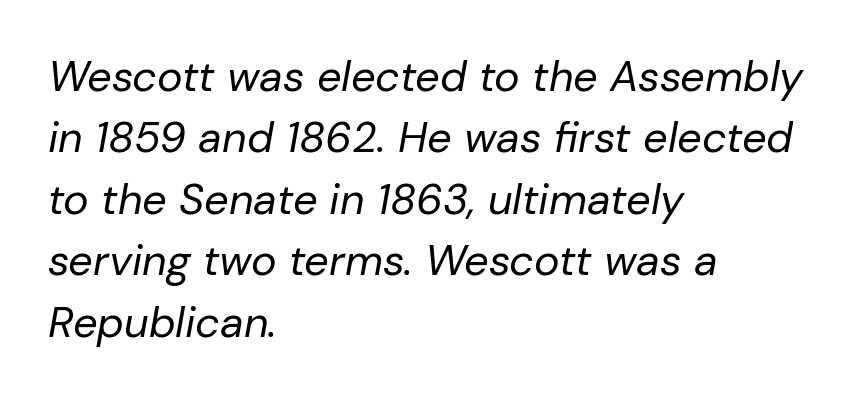
Q: Is the text bold? A: No.
Q: Is the text italic (slanted)? A: Yes, it leans right by about 10 degrees.
Q: Is the text underlined? A: No.
Q: How is the paragraph aligned? A: Left-aligned.
Q: Is the spacing between letters normal or unusually wide? A: Normal.
Q: Is the spacing between lines tight, normal or loose? A: Normal.
Q: Width (condensed, normal, or wide)? A: Normal.
Q: Stroke contrast? A: Low.
Q: x-height? A: Medium.
Q: Monospaced? A: No.
